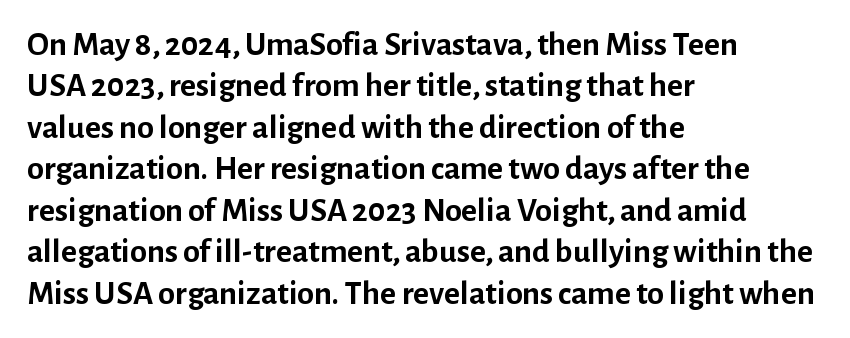
Words appear dense and cohesive because spacing is normal. Serifs: no, the terminals of the letterforms are clean. The baseline area is clear. You'd pick this weight for a headline — it's a proper bold.
